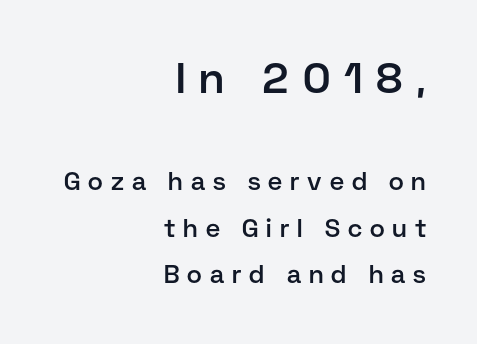
The letters carry no serifs — their stems end cleanly without finishing strokes. Character widths vary here, with narrow letters taking less room than wide ones. Reading down the block, your eye finds every line finishing at a fixed right position. Typographic density is moderately raised because the face is semibold. The block sitting higher on the canvas is the one with enlarged characters. The type is letterspaced generously, with wide tracking.
